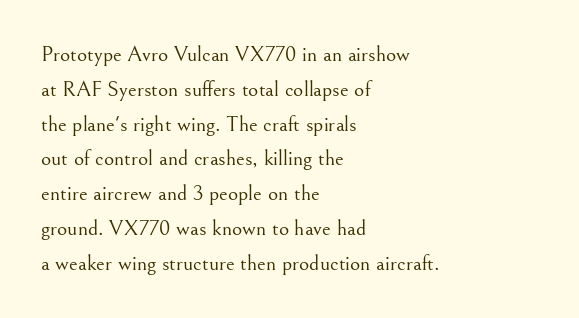
Q: Is the text bold? A: No.
Q: Is the text italic (slanted)? A: No, it is upright.
Q: Is the text underlined? A: No.
Q: How is the paragraph aligned? A: Left-aligned.
Q: Is the spacing between letters normal or unusually wide? A: Normal.
Q: Is the spacing between lines tight, normal or loose? A: Normal.
